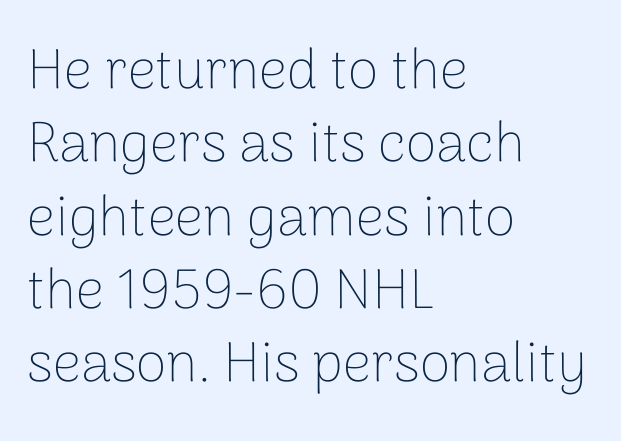
{"serif": "no", "italic": "no", "bold": "no", "weight": "thin", "width": "normal", "stroke_contrast": "low", "x_height": "medium", "monospaced": "no", "underline": "no", "align": "left", "line_spacing": "normal", "line_spacing_ratio": 1.31, "letter_spacing": "normal", "letter_spacing_em": 0.0, "glyph_px": 56}
